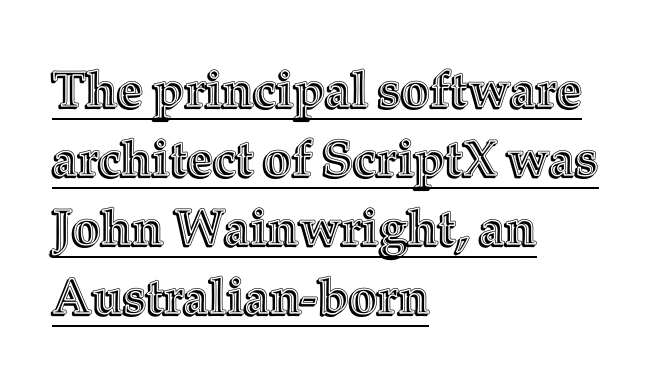
The image shows 50 px text type, upright; set left-aligned, normal line spacing (1.38x), normal letter spacing, underlined; a medium x-height.
